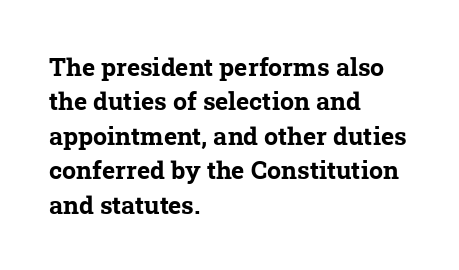
Typeset ragged right — the left edge is the straight one. I'd describe the lettering as bold — thick and assertive. The space between consecutive lines is moderate. A clean baseline with only descenders dipping below it. A typesetter would call this zero additional tracking.
